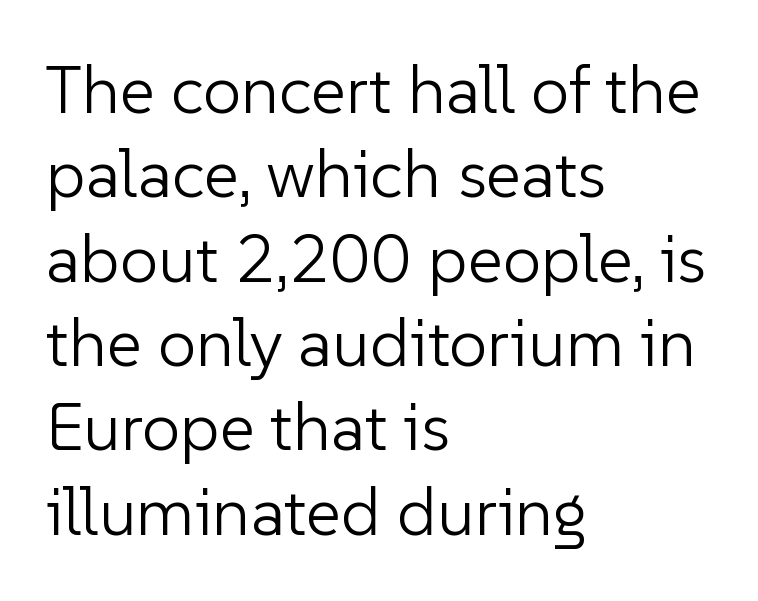
Each letter keeps its own natural width here, so spacing adapts to shape. The tracking reads as untouched default to a designer's eye. The typesetter chose a ragged-right arrangement here. If you drew a line through each stem, it would be perfectly vertical. Letterform terminals end flat and unadorned throughout the passage.
